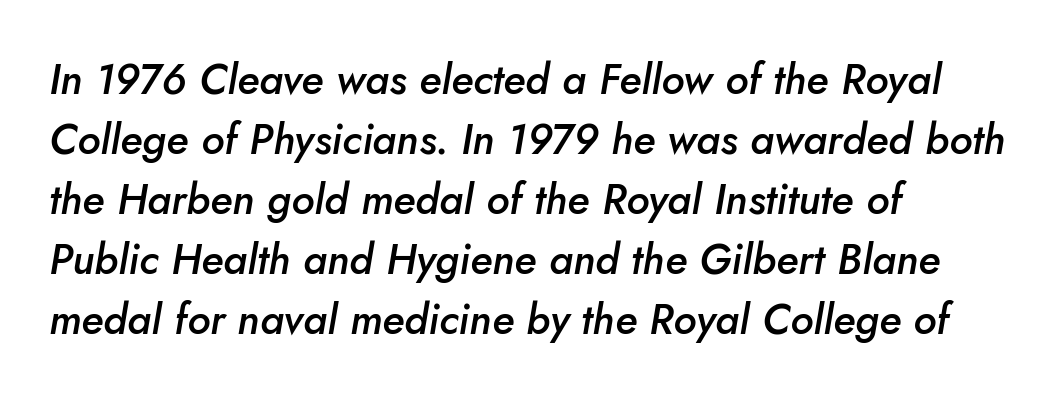
Plain, unruled lines of type. Think of a printed novel: that variable character pitch is what you see here. The leading is moderate, giving the passage an even texture. These lines are set flush left with a ragged right edge.
